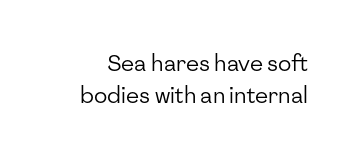
The image shows 22 px text type, upright; set normal line spacing (1.44x), normal letter spacing, not underlined.
